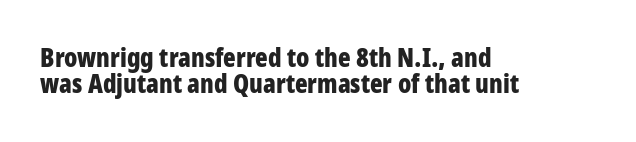
The image shows 26 px bold type, upright; set left-aligned, tight line spacing (1.0x), normal letter spacing, not underlined.
